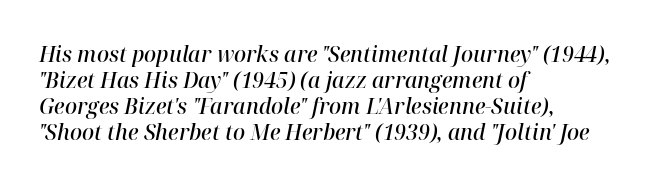
Q: Is the text bold? A: Semi-bold.
Q: Is the text italic (slanted)? A: Yes, it leans right by about 12 degrees.
Q: Is the text underlined? A: No.
Q: How is the paragraph aligned? A: Left-aligned.
Q: Is the spacing between letters normal or unusually wide? A: Normal.
